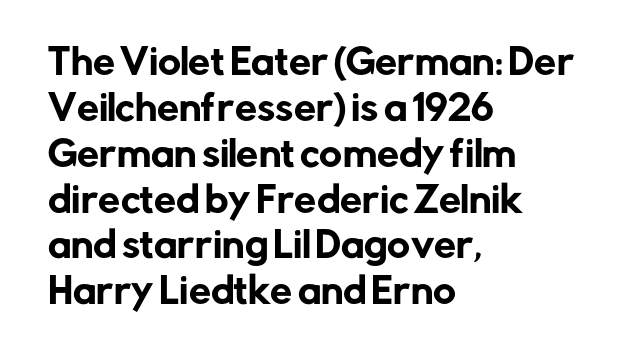
Q: Is the text italic (slanted)? A: No, it is upright.
Q: Is the typeface a serif or a sans-serif typeface? A: Sans-serif.
Q: Is the text underlined? A: No.
Q: How is the paragraph aligned? A: Left-aligned.
Q: Is the spacing between letters normal or unusually wide? A: Normal.
Q: Is the spacing between lines tight, normal or loose? A: Normal.
Q: Width (condensed, normal, or wide)? A: Normal.
Q: Stroke contrast? A: Low.
Q: x-height? A: Medium.
Q: Monospaced? A: No.
